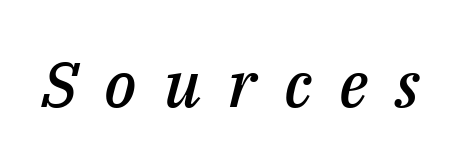
The image shows 63 px semibold type, italic (leaning right); set unusually wide letter spacing (+0.43 em), not underlined; medium stroke contrast and a medium x-height.
